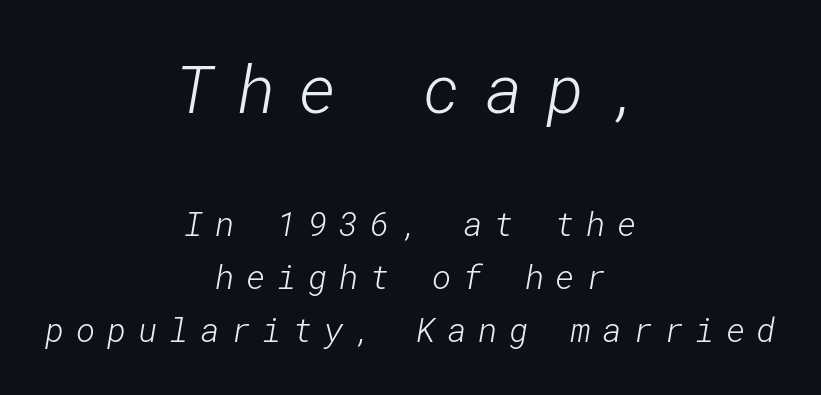
This sample uses a sans-serif face. Two sizes are in play, and the larger belongs to the first block. The tracking reads as deliberately expanded to a designer's eye. The foot of each line stays bare and open. The lines sit at an ordinary, default distance from one another.
